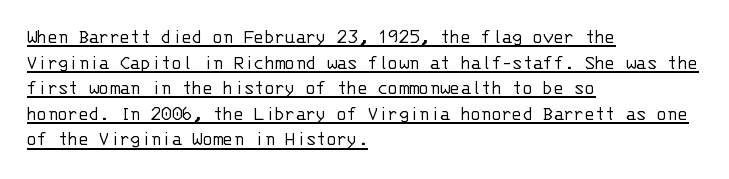
{"italic": "no", "bold": "no", "underline": "yes", "align": "left", "line_spacing_ratio": 1.22, "letter_spacing": "normal", "letter_spacing_em": 0.0, "glyph_px": 21}
